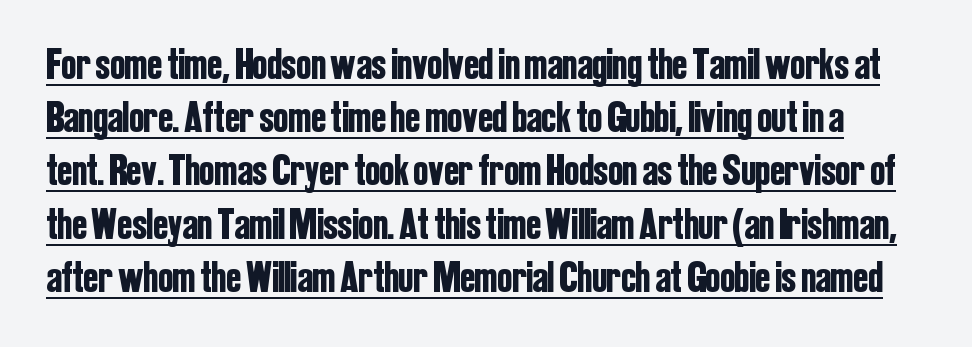
Q: Is the text italic (slanted)? A: No, it is upright.
Q: Is the typeface a serif or a sans-serif typeface? A: Sans-serif.
Q: Is the text underlined? A: Yes.
Q: Is the spacing between letters normal or unusually wide? A: Normal.
Q: Width (condensed, normal, or wide)? A: Condensed.
Q: Stroke contrast? A: Low.
Q: x-height? A: Medium.
Q: Monospaced? A: No.
